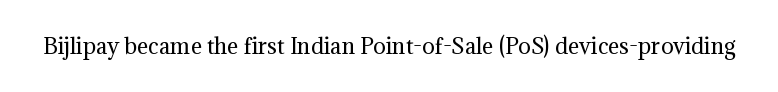
The image shows 21 px text type, upright; set normal letter spacing, not underlined.
